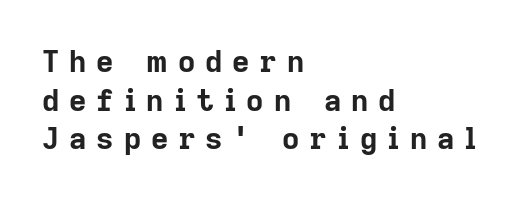
{"serif": "no", "italic": "no", "bold": "yes", "weight": "bold", "width": "normal", "stroke_contrast": "low", "x_height": "medium", "monospaced": "no", "underline": "no", "align": "left", "line_spacing": "normal", "line_spacing_ratio": 1.29, "letter_spacing": "wide", "letter_spacing_em": 0.33, "glyph_px": 30}
